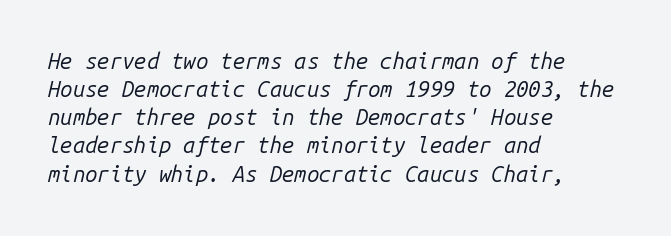
The image shows 22 px text type, italic (leaning right); set left-aligned, normal line spacing (1.28x), normal letter spacing, not underlined.
